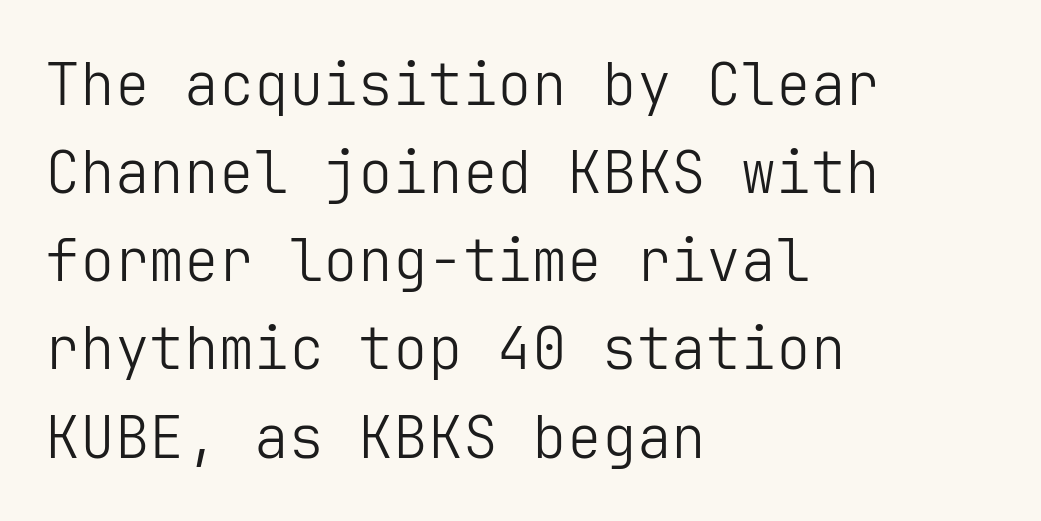
Students, observe: this is what conventionally led text looks like. Do the letters lean? They stand straight. The strip under each line holds only bare page. Line starts are locked; line ends wander. The type family on display is of the sans-serif kind. There is no visible air inserted between adjacent glyphs.
